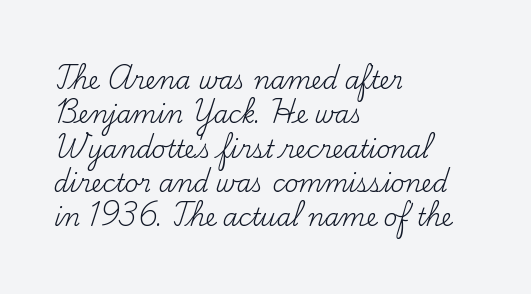
Q: Is the text bold? A: No.
Q: Is the text italic (slanted)? A: Yes.
Q: Is the text underlined? A: No.
Q: How is the paragraph aligned? A: Left-aligned.
Q: Is the spacing between letters normal or unusually wide? A: Normal.
Q: Is the spacing between lines tight, normal or loose? A: Normal.
